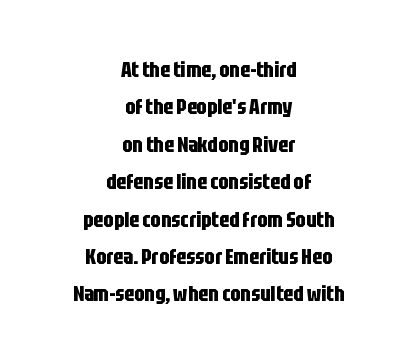
The image shows 22 px bold type, upright; set centered, normal line spacing (1.7x), normal letter spacing, not underlined.
